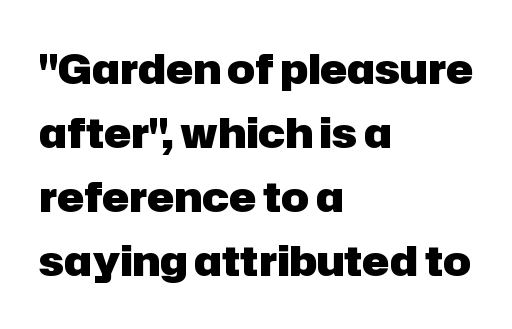
Does extra space separate the letters? No, they use regular spacing. The rendering uses a moderate line-height, typical for paragraphs. In CSS terms this would be text-align: left. Decoration check: the copy has no underline. The face used here is proportionally spaced, like ordinary book or web type. Nothing sits at the stroke ends, so this counts as sans-serif.
